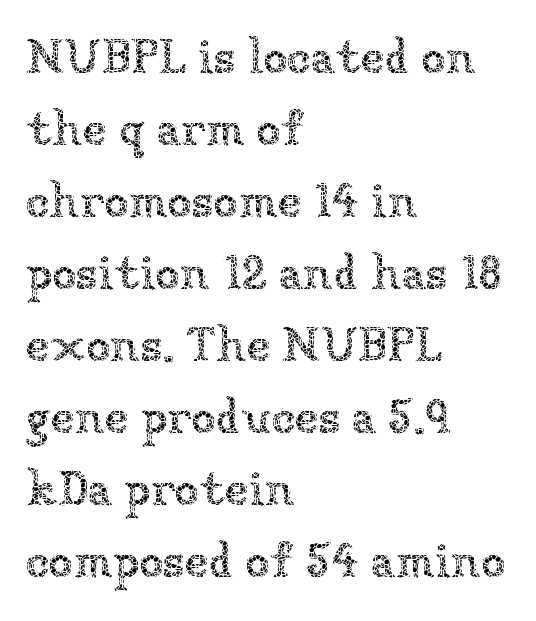
The image shows 49 px thin type, upright; set left-aligned, normal line spacing (1.47x), normal letter spacing, not underlined; low stroke contrast and a medium x-height.
